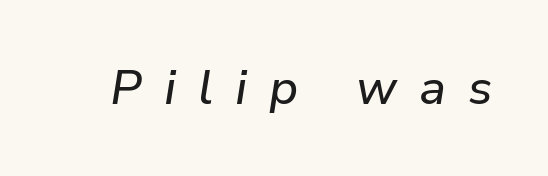
Q: Is the text italic (slanted)? A: Yes, it leans right by about 9 degrees.
Q: Is the text underlined? A: No.
Q: Is the spacing between letters normal or unusually wide? A: Unusually wide.
Q: Width (condensed, normal, or wide)? A: Normal.
Q: Stroke contrast? A: Low.
Q: x-height? A: Medium.
Q: Monospaced? A: No.
